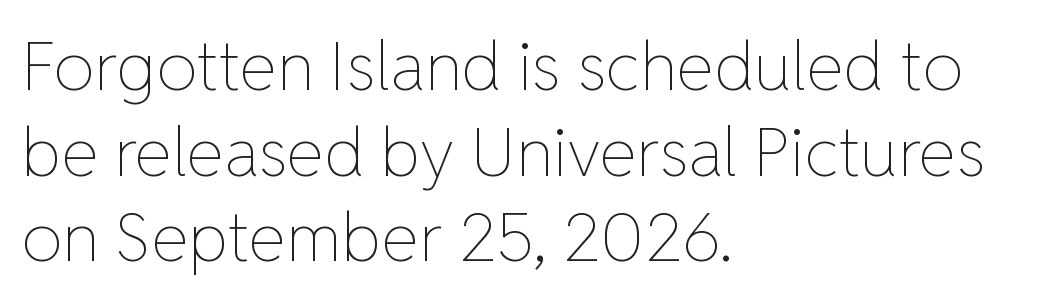
{"italic": "no", "bold": "no", "weight": "thin", "width": "normal", "stroke_contrast": "low", "x_height": "medium", "monospaced": "no", "underline": "no", "align": "left", "line_spacing": "normal", "line_spacing_ratio": 1.26, "letter_spacing": "normal", "letter_spacing_em": 0.0, "glyph_px": 68}
